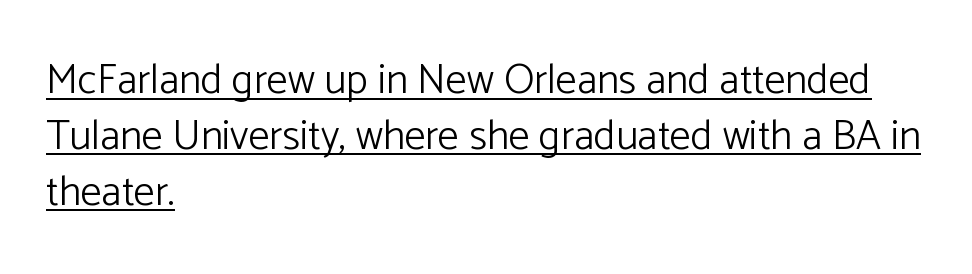
{"serif": "no", "italic": "no", "bold": "no", "weight": "light", "width": "normal", "stroke_contrast": "low", "x_height": "medium", "monospaced": "no", "underline": "yes", "align": "left", "line_spacing": "normal", "line_spacing_ratio": 1.33, "letter_spacing": "normal", "letter_spacing_em": 0.0, "glyph_px": 42}
